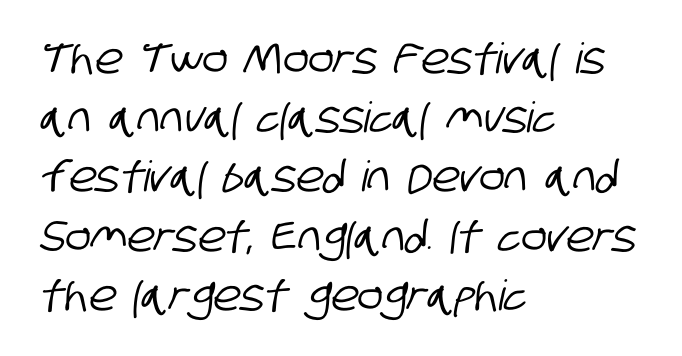
The image shows 42 px condensed sans-serif type; set left-aligned, normal line spacing (1.41x), normal letter spacing, not underlined; low stroke contrast and a large x-height.
